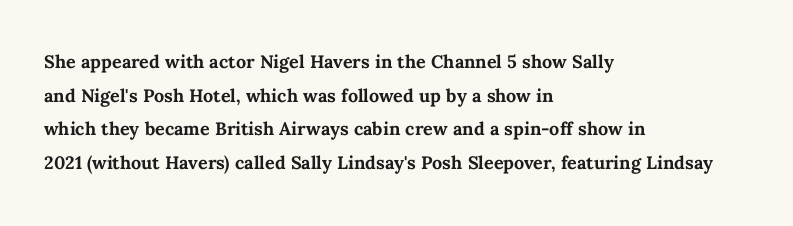
Any mark beneath the type? The region is blank. Regular leading. The face used here is rendered with its standard letterfit. These words are printed bold, with thick strokes throughout. Italic? Not at all — the glyphs are vertical. Left-aligned paragraph, ragged on the right.
